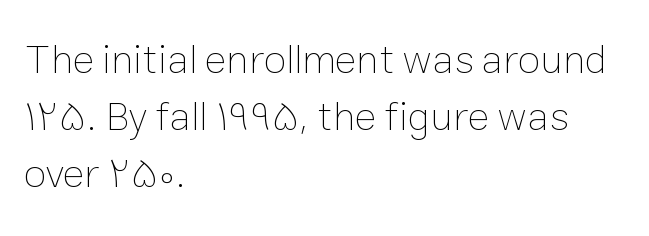
Q: Is the text bold? A: No.
Q: Is the text italic (slanted)? A: No, it is upright.
Q: Is the text underlined? A: No.
Q: How is the paragraph aligned? A: Left-aligned.
Q: Is the spacing between letters normal or unusually wide? A: Normal.
Q: Is the spacing between lines tight, normal or loose? A: Normal.
Q: Width (condensed, normal, or wide)? A: Normal.
Q: Stroke contrast? A: Low.
Q: x-height? A: Medium.
Q: Monospaced? A: No.
